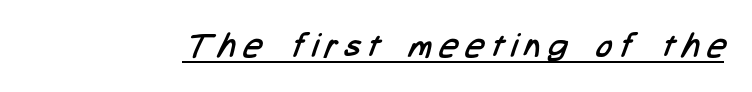
{"serif": "no", "bold": "no", "weight": "regular", "width": "condensed", "stroke_contrast": "low", "x_height": "medium", "monospaced": "no", "underline": "yes", "letter_spacing": "wide", "letter_spacing_em": 0.22, "glyph_px": 33}
